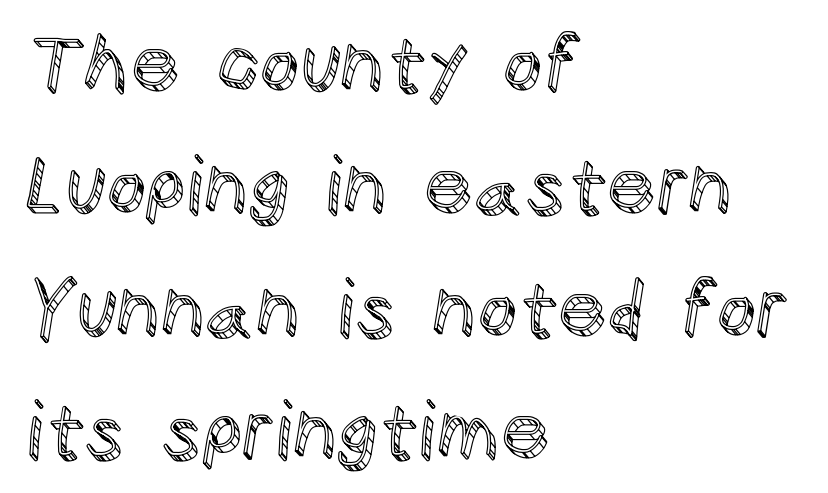
{"width": "normal", "x_height": "large", "monospaced": "no", "underline": "no", "align": "left", "line_spacing": "normal", "line_spacing_ratio": 1.57, "letter_spacing": "normal", "letter_spacing_em": 0.0, "glyph_px": 78}
